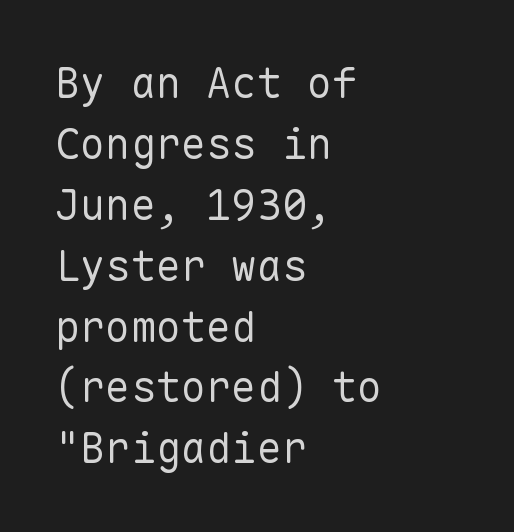
Think standard paragraph weight, or any step lighter than that. Teacher's note: observe the even left margin — that is flush-left alignment. Think of a typewriter: that constant character pitch is what you see here. The characters display no serif detailing; their extremities are plain. Designer's note — italics off, roman on.
